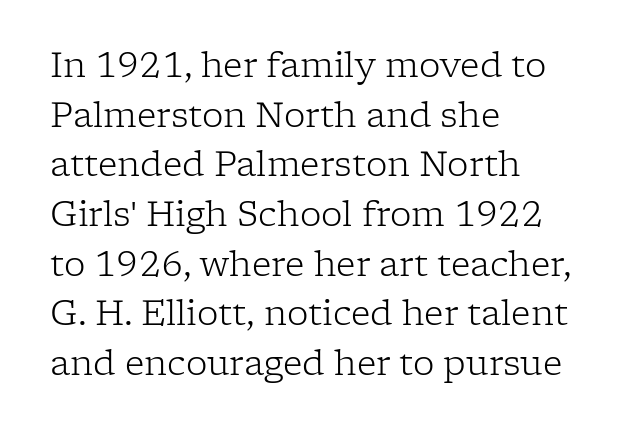
The image shows 34 px light serif type, upright; set left-aligned, normal line spacing (1.46x), normal letter spacing, not underlined; low stroke contrast and a medium x-height.
